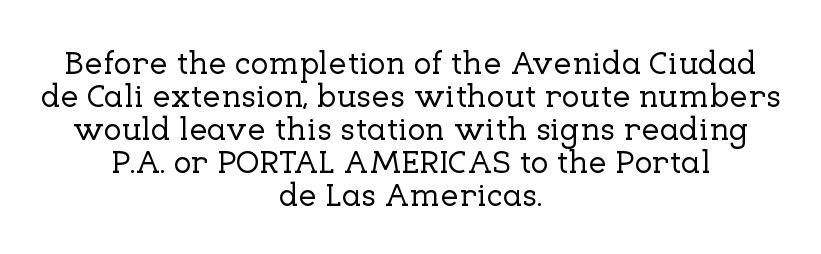
Standard letterfit; no display-style spreading of the glyphs. Rendered with straight, roman letterforms. Yep, those are serifs on the letters. Reading down the block, each line starts at a different indent, mirrored at its end. The block of text is dense from top to bottom, with scant space between rows. Anything drawn beneath the words? Only blank space.
